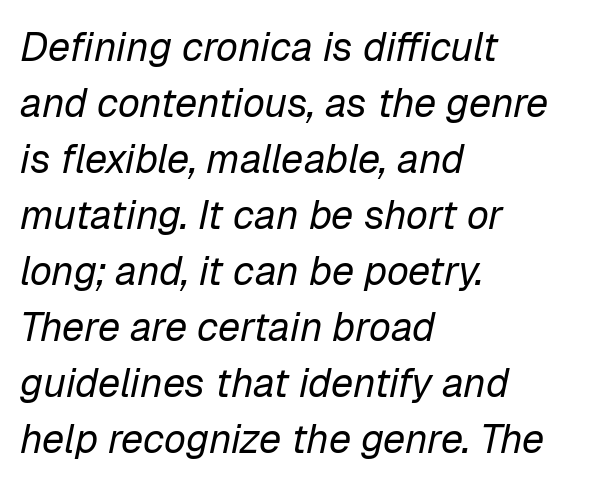
Q: Is the text bold? A: No.
Q: Is the text italic (slanted)? A: Yes, it leans right by about 12 degrees.
Q: Is the text underlined? A: No.
Q: How is the paragraph aligned? A: Left-aligned.
Q: Is the spacing between letters normal or unusually wide? A: Normal.
Q: Is the spacing between lines tight, normal or loose? A: Normal.
Q: Width (condensed, normal, or wide)? A: Normal.
Q: Stroke contrast? A: Low.
Q: x-height? A: Medium.
Q: Monospaced? A: No.
